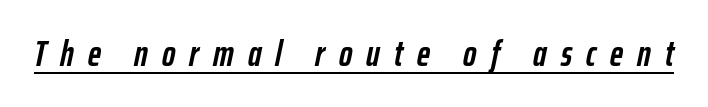
{"italic": "yes", "lean": "right", "slant_degrees": 12, "bold": "yes", "weight": "semibold", "width": "condensed", "stroke_contrast": "low", "x_height": "medium", "monospaced": "no", "underline": "yes", "letter_spacing": "wide", "letter_spacing_em": 0.39, "glyph_px": 36}
